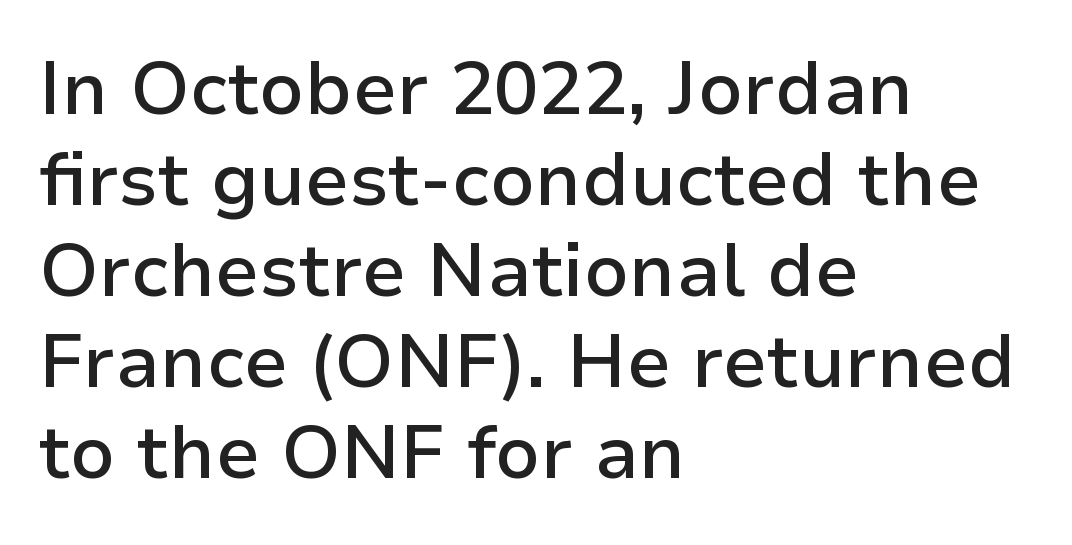
Q: Is the text bold? A: Semi-bold.
Q: Is the text italic (slanted)? A: No, it is upright.
Q: Is the typeface a serif or a sans-serif typeface? A: Sans-serif.
Q: Is the text underlined? A: No.
Q: How is the paragraph aligned? A: Left-aligned.
Q: Is the spacing between letters normal or unusually wide? A: Normal.
Q: Width (condensed, normal, or wide)? A: Normal.
Q: Stroke contrast? A: Low.
Q: x-height? A: Medium.
Q: Monospaced? A: No.
